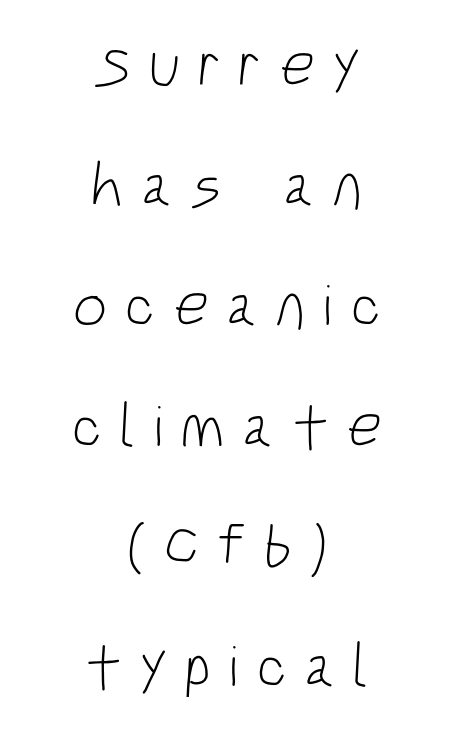
The rag falls on both sides of this text block equally. Words appear elongated and porous because spacing is wide. This block would shrink considerably if given ordinary leading; it's expanded now. I'd call this a sans setting — the letters go barefoot. A typesetter would call this proportional, since set widths differ per character. The weight tops out at a normal text grade.
